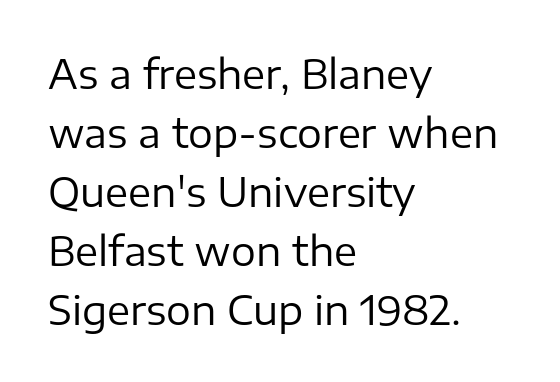
Q: Is the text bold? A: No.
Q: Is the text italic (slanted)? A: No, it is upright.
Q: Is the typeface a serif or a sans-serif typeface? A: Sans-serif.
Q: Is the text underlined? A: No.
Q: How is the paragraph aligned? A: Left-aligned.
Q: Is the spacing between letters normal or unusually wide? A: Normal.
Q: Is the spacing between lines tight, normal or loose? A: Normal.
Q: Width (condensed, normal, or wide)? A: Normal.
Q: Stroke contrast? A: Low.
Q: x-height? A: Medium.
Q: Monospaced? A: No.
